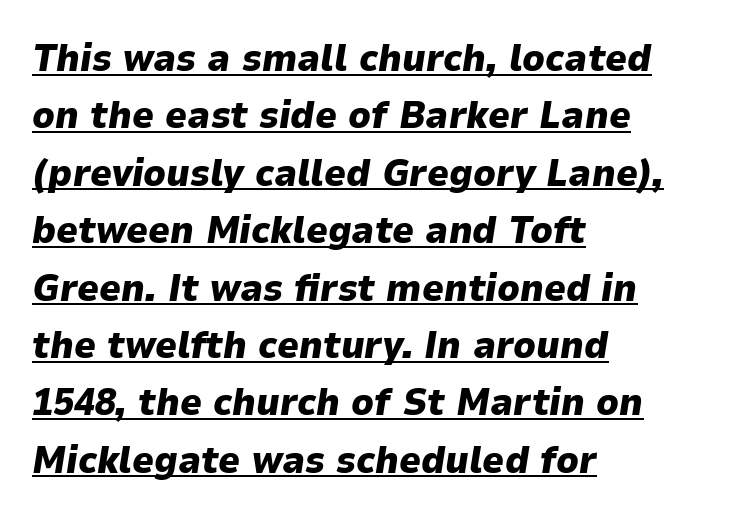
{"italic": "yes", "lean": "right", "slant_degrees": 9, "bold": "yes", "weight": "heavy", "width": "normal", "stroke_contrast": "low", "x_height": "medium", "monospaced": "no", "underline": "yes", "align": "left", "line_spacing": "normal", "line_spacing_ratio": 1.51, "letter_spacing": "normal", "letter_spacing_em": 0.0, "glyph_px": 38}
